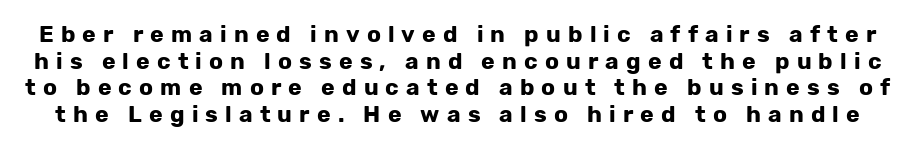
The image shows 23 px bold type, upright; set line spacing 1.16x, unusually wide letter spacing (+0.31 em), not underlined.
